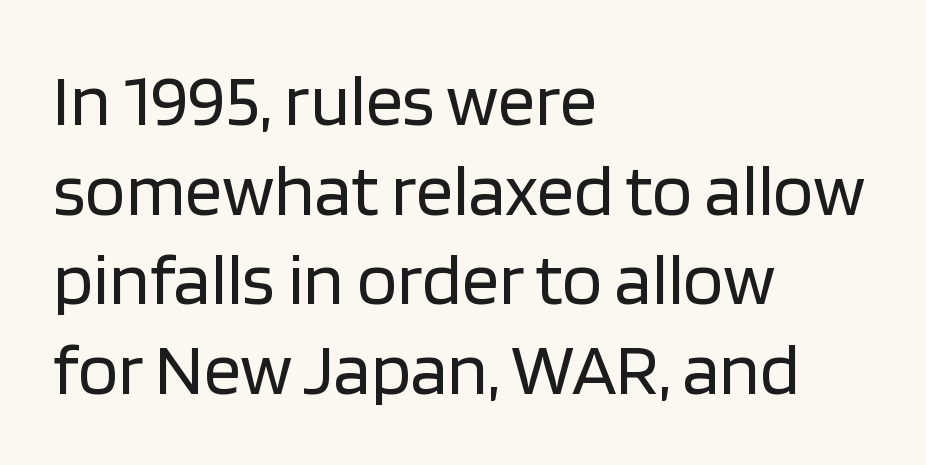
The image shows 74 px regular-weight sans-serif type, upright; set left-aligned, line spacing 1.21x, normal letter spacing, not underlined; low stroke contrast and a large x-height.
